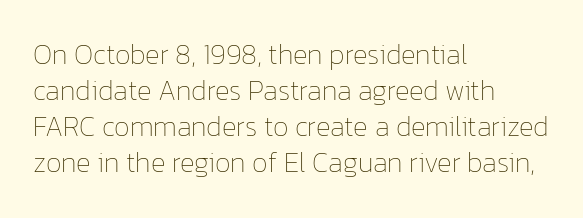
The image shows 28 px thin type, upright; set left-aligned, normal line spacing (1.29x), normal letter spacing, not underlined; low stroke contrast and a medium x-height.
